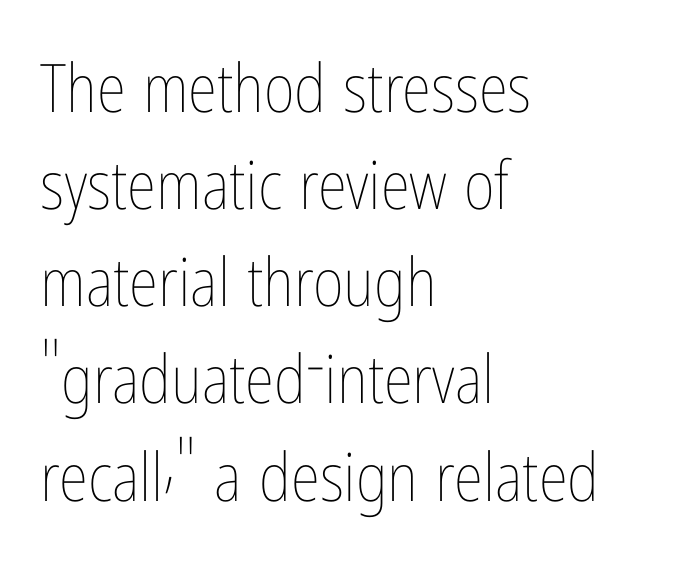
Q: Is the text bold? A: No.
Q: Is the text italic (slanted)? A: No, it is upright.
Q: Is the text underlined? A: No.
Q: How is the paragraph aligned? A: Left-aligned.
Q: Is the spacing between letters normal or unusually wide? A: Normal.
Q: Is the spacing between lines tight, normal or loose? A: Normal.
Q: Width (condensed, normal, or wide)? A: Condensed.
Q: Stroke contrast? A: Low.
Q: x-height? A: Medium.
Q: Monospaced? A: No.
